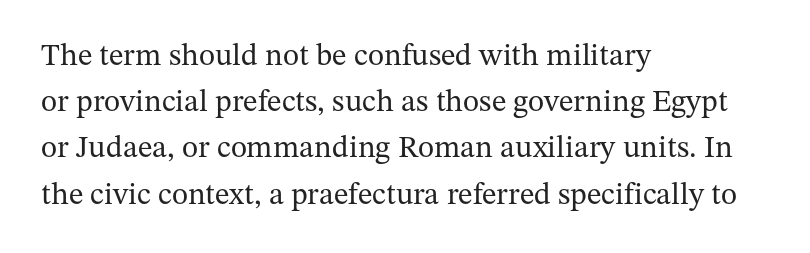
The image shows 31 px regular-weight serif type, upright; set left-aligned, normal line spacing (1.49x), normal letter spacing, not underlined; medium stroke contrast and a medium x-height.
